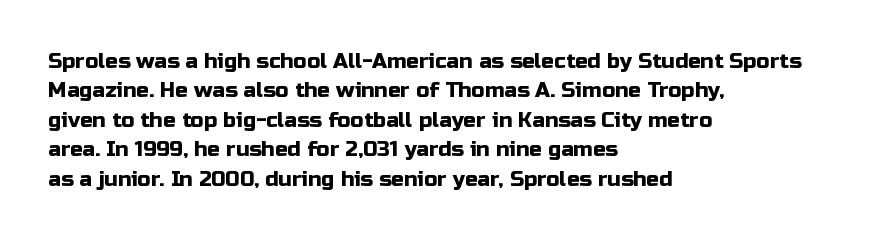
Q: Is the text italic (slanted)? A: No, it is upright.
Q: Is the text underlined? A: No.
Q: How is the paragraph aligned? A: Left-aligned.
Q: Is the spacing between letters normal or unusually wide? A: Normal.
Q: Is the spacing between lines tight, normal or loose? A: Normal.
